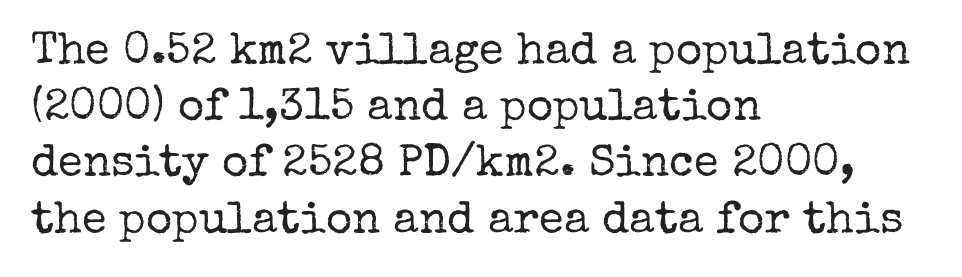
Q: Is the text bold? A: No.
Q: Is the text italic (slanted)? A: No, it is upright.
Q: Is the typeface a serif or a sans-serif typeface? A: Serif.
Q: Is the text underlined? A: No.
Q: How is the paragraph aligned? A: Left-aligned.
Q: Is the spacing between letters normal or unusually wide? A: Normal.
Q: Is the spacing between lines tight, normal or loose? A: Normal.
Q: Width (condensed, normal, or wide)? A: Normal.
Q: Stroke contrast? A: Low.
Q: x-height? A: Medium.
Q: Monospaced? A: No.
